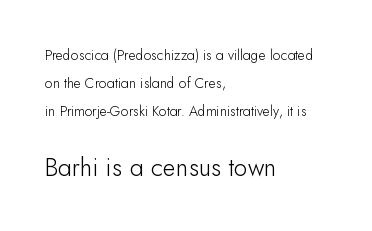
The image shows 25 px text type, upright; set left-aligned, loose line spacing (1.99x), normal letter spacing, not underlined; the second (bottom) block is 1.79x larger.
